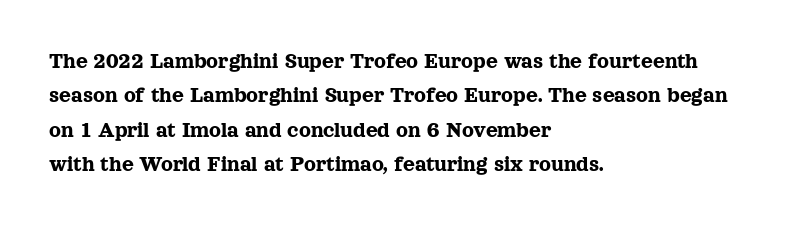
If you drew a ruler down the left edge, every line would touch it. Any mark beneath the type? The region is blank. Vertical spacing — default. It's the straight-up-and-down kind of type.
